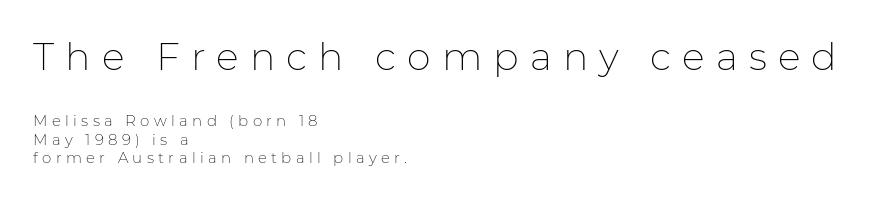
A typesetter would call this heavily tracked-out type. The block sitting higher on the canvas is the one with enlarged characters. The gap between lines stays unmarked. Varying glyph widths throughout — classic text-font behaviour. The text was rendered using a sans face with plain stroke endings. Reading down the column, the eye jumps a familiar distance to each next line.
